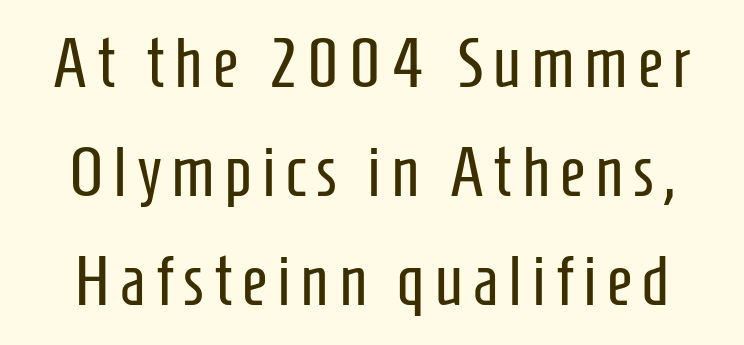
Q: Is the text bold? A: No.
Q: Is the text italic (slanted)? A: No, it is upright.
Q: Is the typeface a serif or a sans-serif typeface? A: Sans-serif.
Q: Is the text underlined? A: No.
Q: Is the spacing between lines tight, normal or loose? A: Normal.
Q: Width (condensed, normal, or wide)? A: Condensed.
Q: Stroke contrast? A: Low.
Q: x-height? A: Medium.
Q: Monospaced? A: No.
